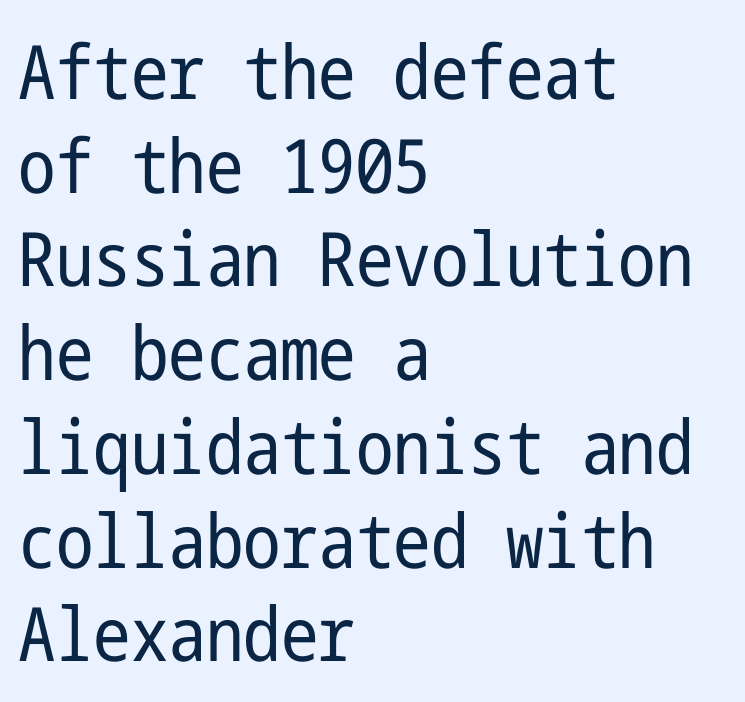
{"serif": "no", "italic": "no", "bold": "no", "weight": "regular", "width": "condensed", "stroke_contrast": "low", "x_height": "medium", "underline": "no", "align": "left", "line_spacing": "normal", "line_spacing_ratio": 1.25, "letter_spacing": "normal", "letter_spacing_em": 0.0, "glyph_px": 75}
